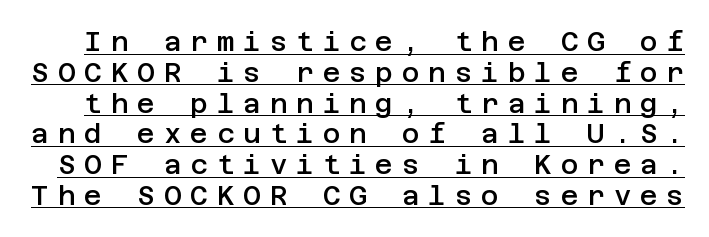
Q: Is the text bold? A: Semi-bold.
Q: Is the text italic (slanted)? A: No, it is upright.
Q: Is the text underlined? A: Yes.
Q: Is the spacing between letters normal or unusually wide? A: Unusually wide.
Q: Is the spacing between lines tight, normal or loose? A: Tight.
